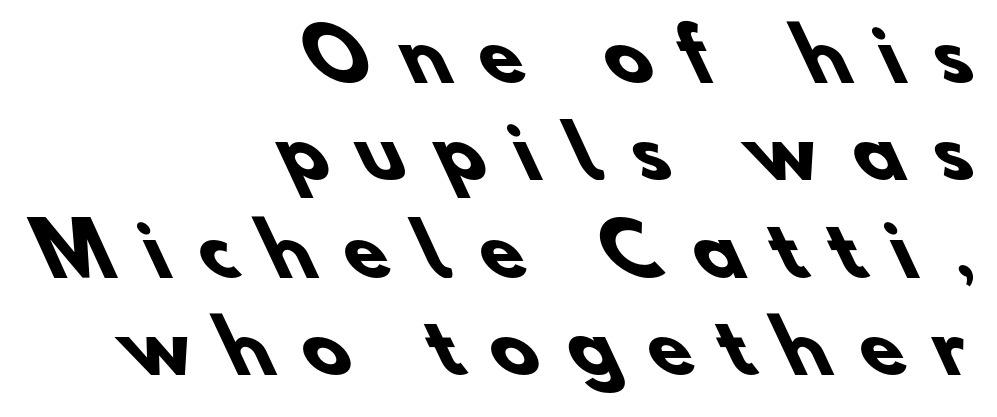
Rule under the text: the space is simply empty. Heavy-handed strokes throughout: this text is bold. Every row of glyphs terminates at an identical x-position on the right. The rendering inserts visible extra space after every character. This sample has the flowing, uneven cadence of proportional lettering.
